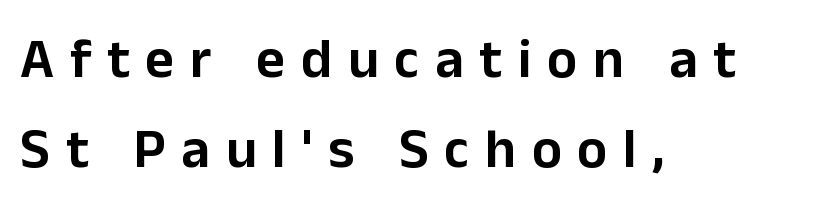
The passage shown is typed in a proportional face where columns would drift. This sample uses a sans-serif face. The line texture is sparse and dotted thanks to wide tracking. Students, observe: this is what conventionally led text looks like. Unmarked baselines from the first word to the last. The compositor pushed each line to the left boundary.
